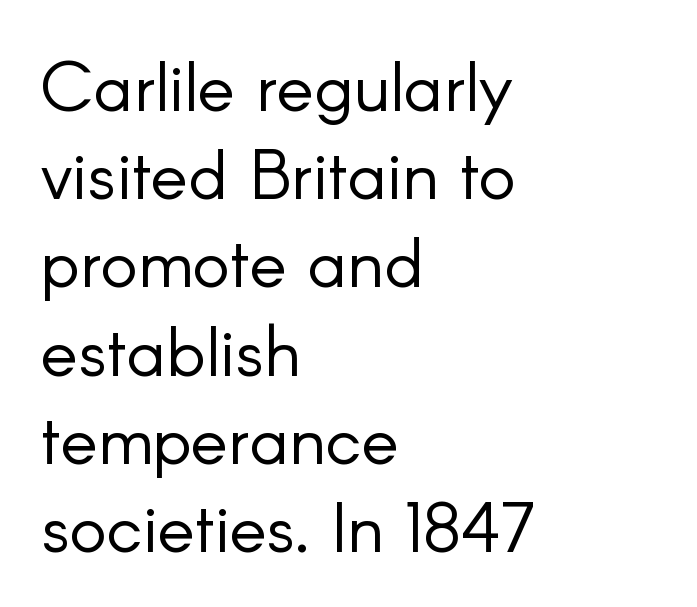
Q: Is the text bold? A: No.
Q: Is the text italic (slanted)? A: No, it is upright.
Q: Is the typeface a serif or a sans-serif typeface? A: Sans-serif.
Q: Is the text underlined? A: No.
Q: How is the paragraph aligned? A: Left-aligned.
Q: Is the spacing between letters normal or unusually wide? A: Normal.
Q: Is the spacing between lines tight, normal or loose? A: Normal.
Q: Width (condensed, normal, or wide)? A: Normal.
Q: Stroke contrast? A: Low.
Q: x-height? A: Small.
Q: Monospaced? A: No.
